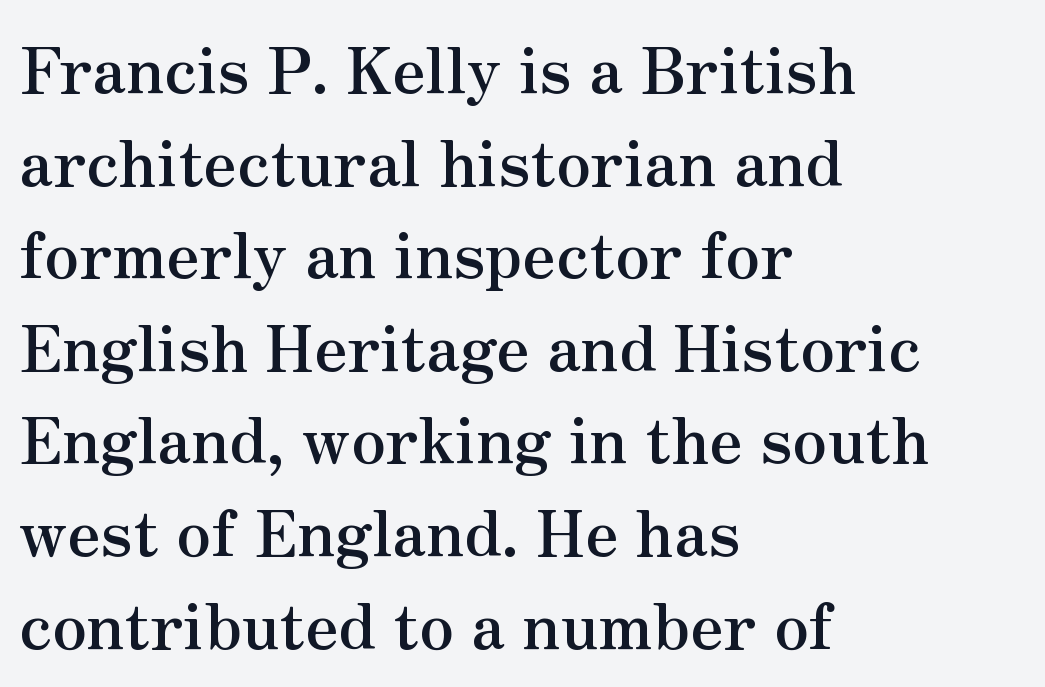
{"serif": "yes", "italic": "no", "bold": "yes", "weight": "semibold", "width": "normal", "stroke_contrast": "medium", "x_height": "small", "monospaced": "no", "underline": "no", "align": "left", "line_spacing": "normal", "line_spacing_ratio": 1.47, "letter_spacing": "normal", "letter_spacing_em": 0.0, "glyph_px": 63}
